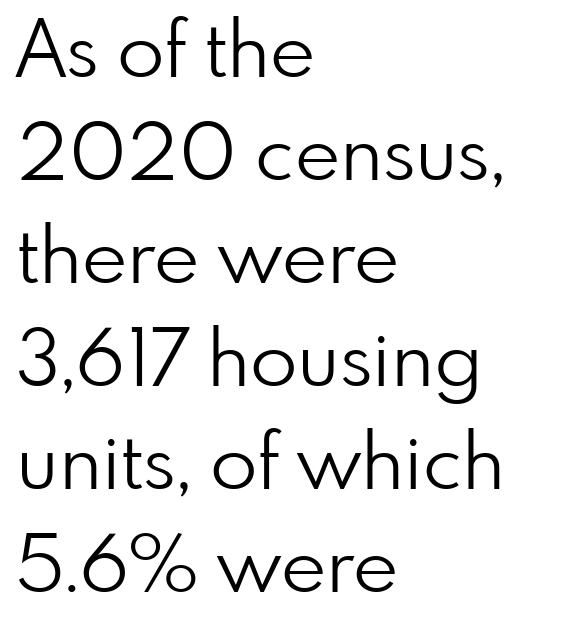
{"serif": "no", "italic": "no", "bold": "no", "weight": "light", "width": "normal", "stroke_contrast": "low", "x_height": "small", "monospaced": "no", "underline": "no", "align": "left", "line_spacing": "normal", "line_spacing_ratio": 1.32, "letter_spacing": "normal", "letter_spacing_em": 0.0, "glyph_px": 78}
